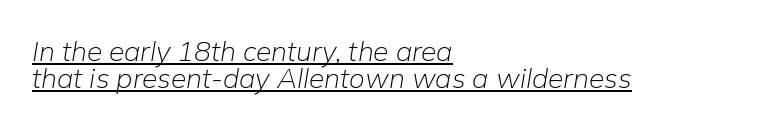
Q: Is the text bold? A: No.
Q: Is the text italic (slanted)? A: Yes, it leans right by about 9 degrees.
Q: Is the text underlined? A: Yes.
Q: How is the paragraph aligned? A: Left-aligned.
Q: Is the spacing between letters normal or unusually wide? A: Normal.
Q: Is the spacing between lines tight, normal or loose? A: Tight.
Q: Width (condensed, normal, or wide)? A: Normal.
Q: Stroke contrast? A: Low.
Q: x-height? A: Medium.
Q: Monospaced? A: No.
